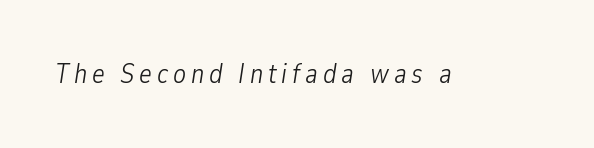
Q: Is the text bold? A: No.
Q: Is the text italic (slanted)? A: Yes, it leans right by about 9 degrees.
Q: Is the text underlined? A: No.
